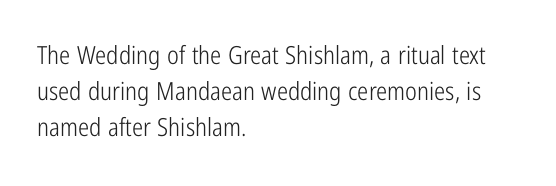
Q: Is the text bold? A: No.
Q: Is the text italic (slanted)? A: No, it is upright.
Q: Is the text underlined? A: No.
Q: How is the paragraph aligned? A: Left-aligned.
Q: Is the spacing between letters normal or unusually wide? A: Normal.
Q: Is the spacing between lines tight, normal or loose? A: Normal.
